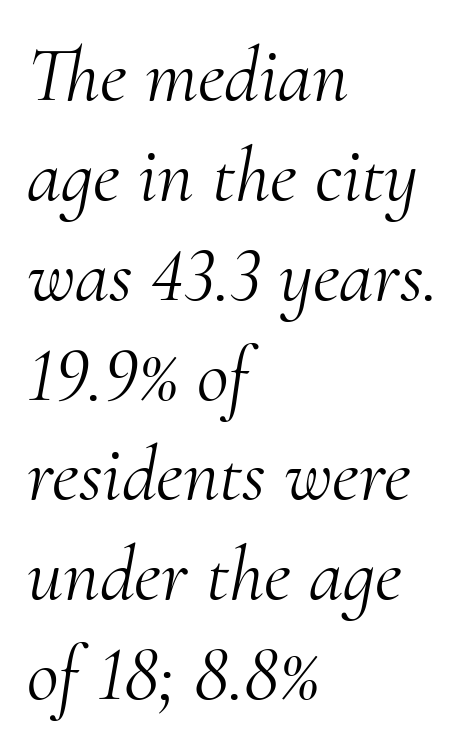
{"serif": "yes", "italic": "yes", "lean": "right", "slant_degrees": 10, "bold": "no", "weight": "light", "width": "normal", "stroke_contrast": "medium", "x_height": "small", "monospaced": "no", "underline": "no", "align": "left", "line_spacing": "normal", "line_spacing_ratio": 1.28, "letter_spacing": "normal", "letter_spacing_em": 0.0, "glyph_px": 78}
